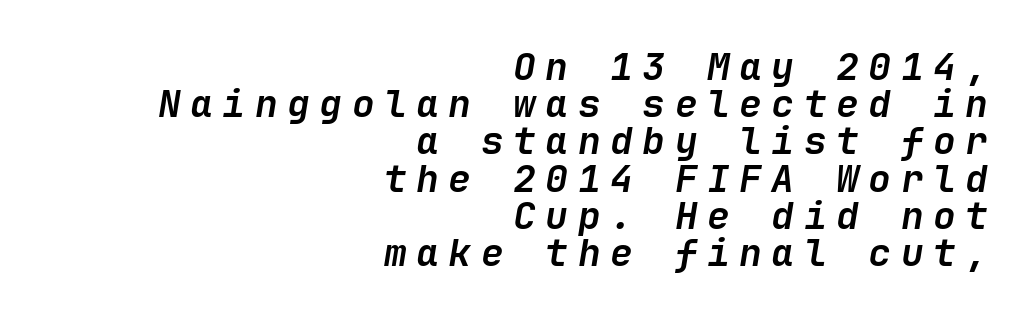
{"italic": "yes", "lean": "right", "slant_degrees": 9, "bold": "yes", "weight": "semibold", "width": "normal", "stroke_contrast": "low", "x_height": "medium", "underline": "no", "align": "right", "line_spacing": "tight", "line_spacing_ratio": 0.98, "letter_spacing": "wide", "letter_spacing_em": 0.25, "glyph_px": 38}
